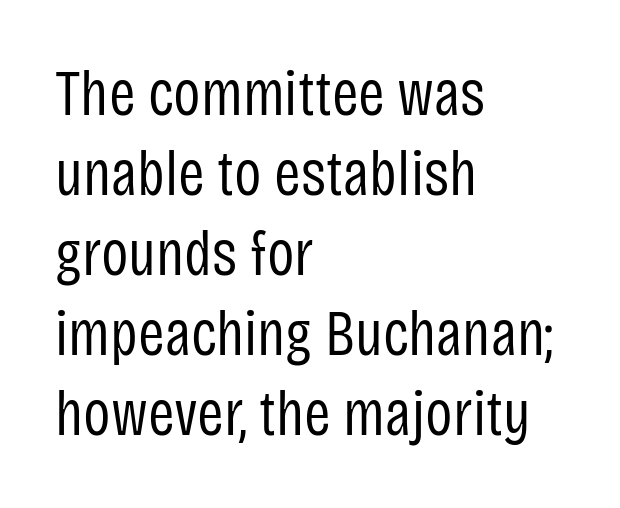
The image shows 64 px regular-weight, condensed sans-serif type, upright; set left-aligned, normal line spacing (1.25x), normal letter spacing, not underlined; low stroke contrast and a large x-height.
